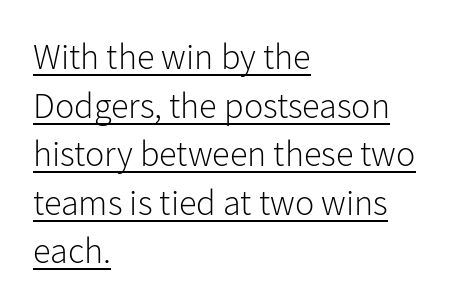
Q: Is the text bold? A: No.
Q: Is the text italic (slanted)? A: No, it is upright.
Q: Is the typeface a serif or a sans-serif typeface? A: Sans-serif.
Q: Is the text underlined? A: Yes.
Q: How is the paragraph aligned? A: Left-aligned.
Q: Is the spacing between letters normal or unusually wide? A: Normal.
Q: Is the spacing between lines tight, normal or loose? A: Normal.
Q: Width (condensed, normal, or wide)? A: Normal.
Q: Stroke contrast? A: Low.
Q: x-height? A: Medium.
Q: Monospaced? A: No.
